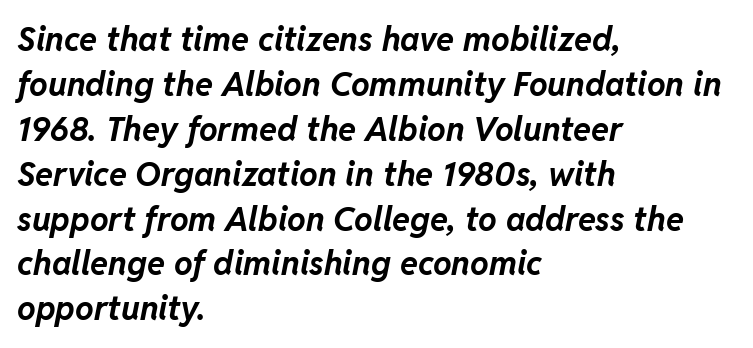
Q: Is the text bold? A: Yes.
Q: Is the text italic (slanted)? A: Yes, it leans right by about 11 degrees.
Q: Is the text underlined? A: No.
Q: How is the paragraph aligned? A: Left-aligned.
Q: Is the spacing between letters normal or unusually wide? A: Normal.
Q: Is the spacing between lines tight, normal or loose? A: Normal.
Q: Width (condensed, normal, or wide)? A: Normal.
Q: Stroke contrast? A: Low.
Q: x-height? A: Medium.
Q: Monospaced? A: No.
